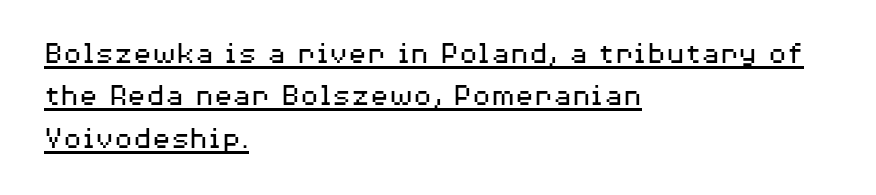
Q: Is the text bold? A: No.
Q: Is the text italic (slanted)? A: No, it is upright.
Q: Is the typeface a serif or a sans-serif typeface? A: Sans-serif.
Q: Is the text underlined? A: Yes.
Q: How is the paragraph aligned? A: Left-aligned.
Q: Is the spacing between letters normal or unusually wide? A: Normal.
Q: Is the spacing between lines tight, normal or loose? A: Normal.
Q: Width (condensed, normal, or wide)? A: Wide.
Q: Stroke contrast? A: Medium.
Q: x-height? A: Medium.
Q: Monospaced? A: No.
